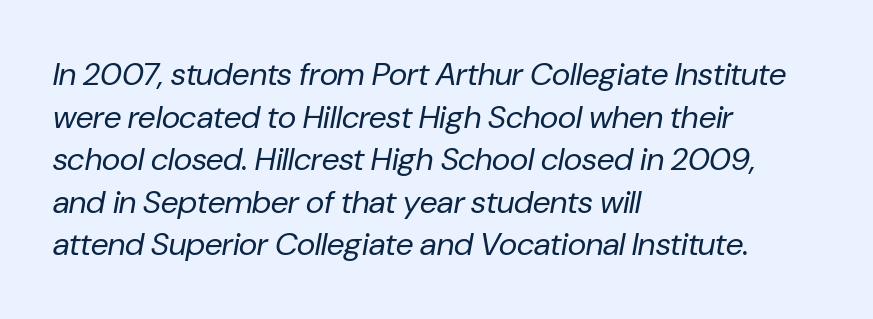
The image shows 32 px regular-weight type, italic (leaning right); set left-aligned, normal line spacing (1.33x), normal letter spacing, not underlined; low stroke contrast and a medium x-height.
